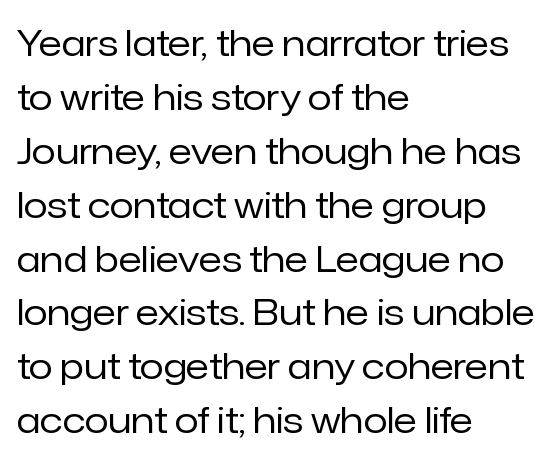
Q: Is the text bold? A: No.
Q: Is the text italic (slanted)? A: No, it is upright.
Q: Is the typeface a serif or a sans-serif typeface? A: Sans-serif.
Q: Is the text underlined? A: No.
Q: How is the paragraph aligned? A: Left-aligned.
Q: Is the spacing between letters normal or unusually wide? A: Normal.
Q: Is the spacing between lines tight, normal or loose? A: Normal.
Q: Width (condensed, normal, or wide)? A: Normal.
Q: Stroke contrast? A: Low.
Q: x-height? A: Medium.
Q: Monospaced? A: No.
